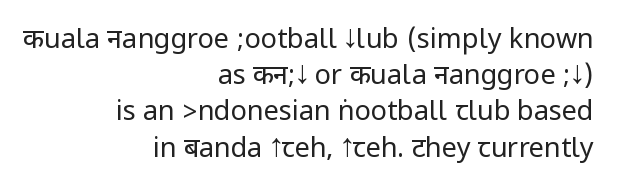
Q: Is the text bold? A: No.
Q: Is the text italic (slanted)? A: No, it is upright.
Q: Is the text underlined? A: No.
Q: How is the paragraph aligned? A: Right-aligned.
Q: Is the spacing between letters normal or unusually wide? A: Normal.
Q: Is the spacing between lines tight, normal or loose? A: Normal.
